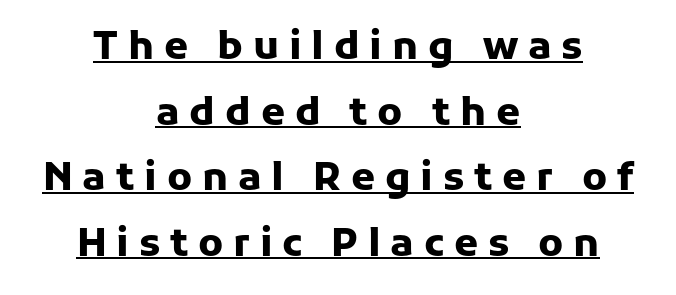
Examine the stroke ends and you'll find no serifs. Does the copy run flush right? No — it is centered line by line. Beneath each row of characters lies a ruled line. Varying glyph widths throughout — classic text-font behaviour. This is heavy type, rendered in bold. Display-style spreading of the glyphs; the letterfit is very open.
